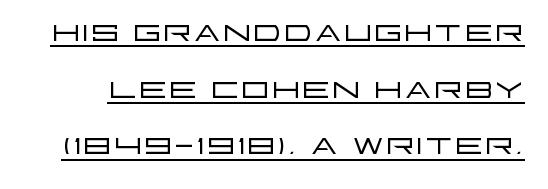
The image shows 45 px light, wide sans-serif type, upright; set normal line spacing (1.26x), normal letter spacing, underlined; low stroke contrast and a large x-height.
